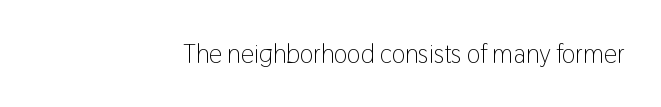
Q: Is the text bold? A: No.
Q: Is the text italic (slanted)? A: No, it is upright.
Q: Is the text underlined? A: No.
Q: Is the spacing between letters normal or unusually wide? A: Normal.
